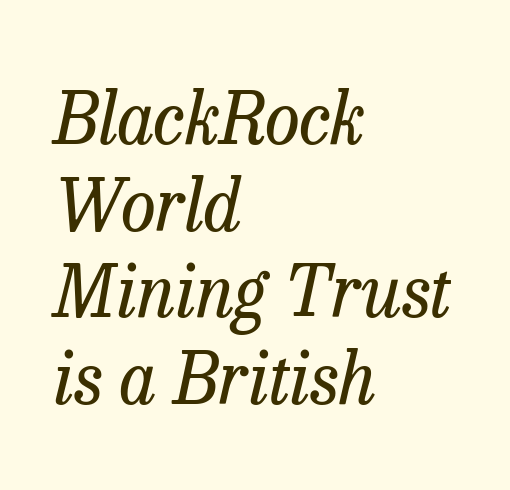
A typesetter would call this zero additional tracking. A typesetter would mark this as italic. Looks like regular typesetting: each glyph gets only the width it needs. The typesetting does not lean heavy: it is not bold. Which margin do the lines hug? The left one — the right edge is uneven. Underlining? Definitely not there.
